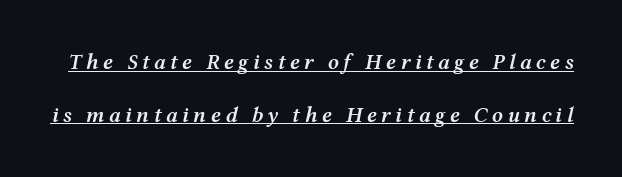
{"italic": "yes", "lean": "right", "slant_degrees": 12, "bold": "semi", "underline": "yes", "line_spacing": "loose", "line_spacing_ratio": 2.39, "glyph_px": 22}
